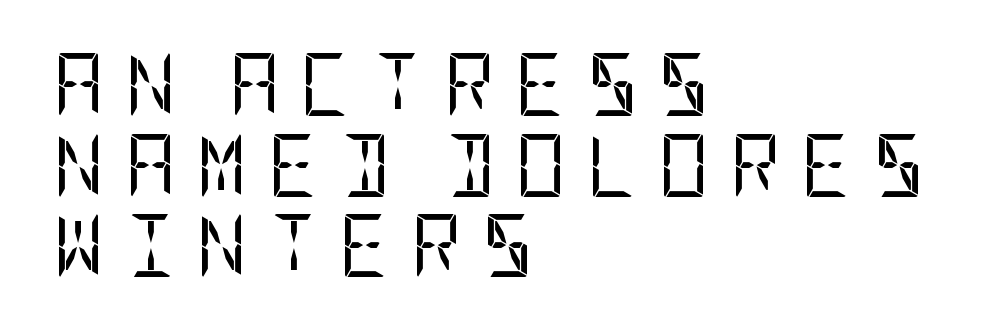
{"serif": "no", "italic": "no", "bold": "no", "weight": "regular", "width": "condensed", "stroke_contrast": "low", "x_height": "large", "underline": "no", "align": "left", "line_spacing": "normal", "line_spacing_ratio": 1.28, "letter_spacing": "wide", "letter_spacing_em": 0.32, "glyph_px": 63}
